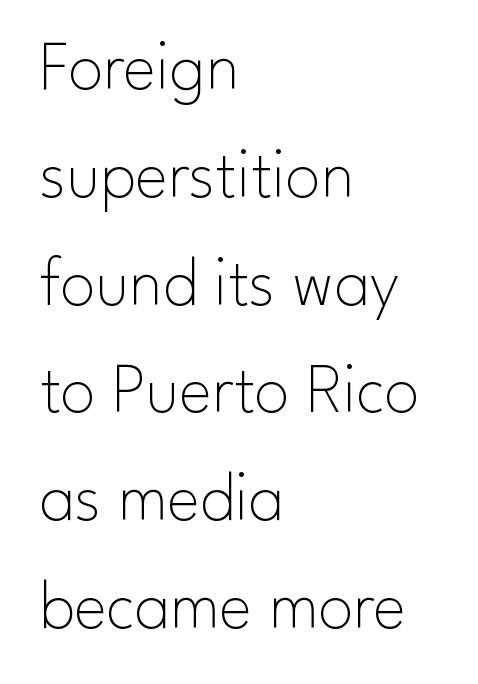
Q: Is the text bold? A: No.
Q: Is the text italic (slanted)? A: No, it is upright.
Q: Is the typeface a serif or a sans-serif typeface? A: Sans-serif.
Q: Is the text underlined? A: No.
Q: How is the paragraph aligned? A: Left-aligned.
Q: Is the spacing between letters normal or unusually wide? A: Normal.
Q: Is the spacing between lines tight, normal or loose? A: Normal.
Q: Width (condensed, normal, or wide)? A: Normal.
Q: Stroke contrast? A: Low.
Q: x-height? A: Small.
Q: Monospaced? A: No.
